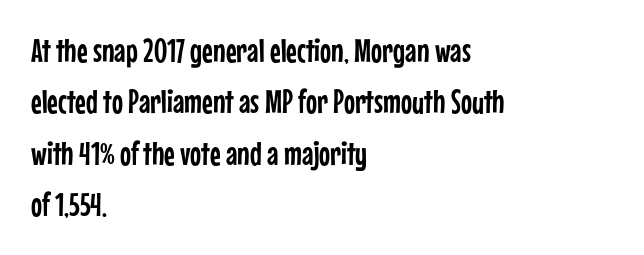
The image shows 33 px condensed sans-serif type, upright; set left-aligned, normal line spacing (1.56x), normal letter spacing, not underlined; low stroke contrast and a medium x-height.
